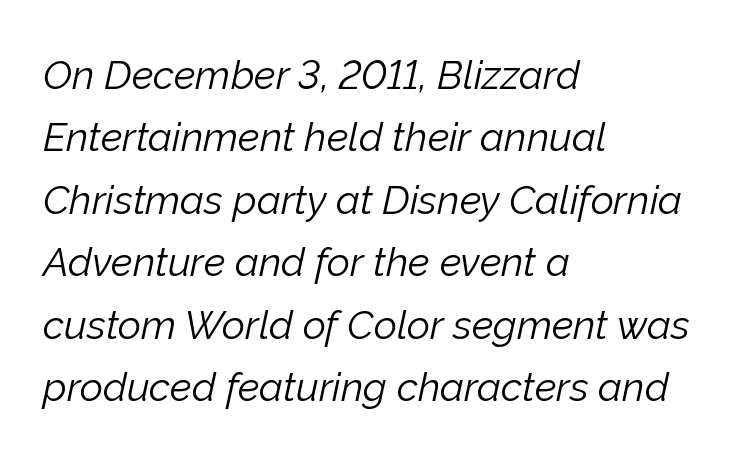
Q: Is the text bold? A: No.
Q: Is the text italic (slanted)? A: Yes, it leans right by about 12 degrees.
Q: Is the text underlined? A: No.
Q: How is the paragraph aligned? A: Left-aligned.
Q: Is the spacing between letters normal or unusually wide? A: Normal.
Q: Is the spacing between lines tight, normal or loose? A: Normal.
Q: Width (condensed, normal, or wide)? A: Normal.
Q: Stroke contrast? A: Low.
Q: x-height? A: Medium.
Q: Monospaced? A: No.
